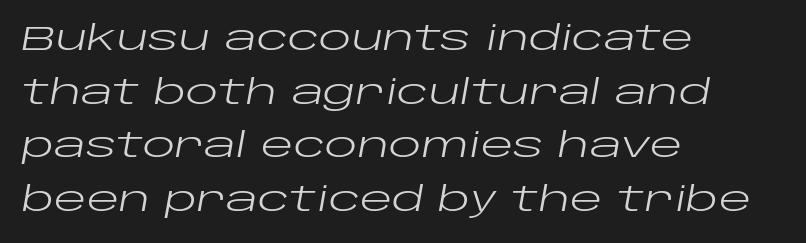
All the whitespace from short lines collects on the right. Beneath every word, the page is bare. This is oblique type, the kind used for emphasis or titles. The typesetting does not lean heavy: it is not bold. Looks like regular typesetting: each glyph gets only the width it needs.
